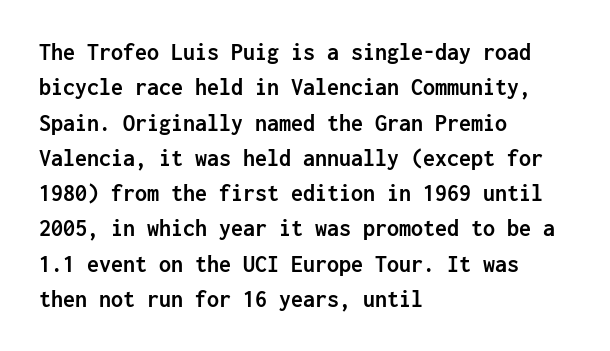
The baseline area is clear. Rendered with straight, roman letterforms. The face used here has the dense, thick strokes of a bold. One-word summary of the alignment: left.
